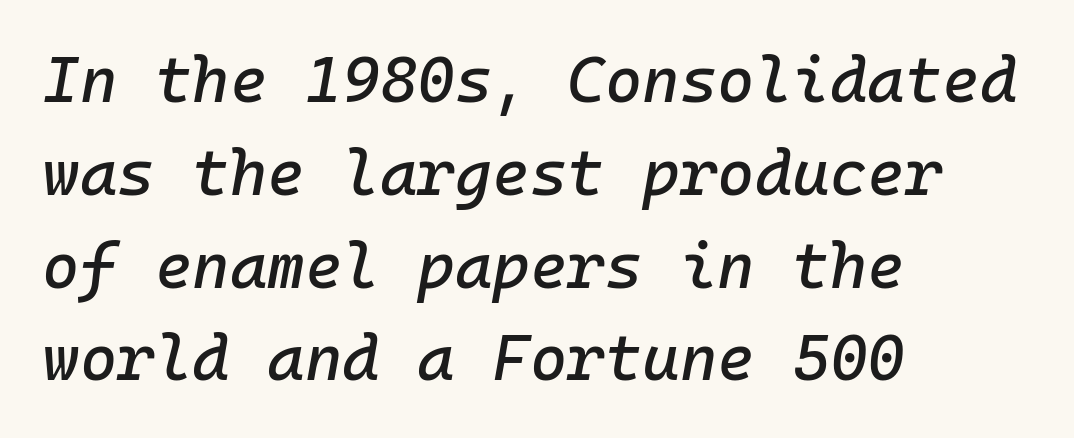
The image shows 64 px text type, italic (leaning right), monospaced; set left-aligned, normal line spacing (1.45x), normal letter spacing, not underlined; low stroke contrast and a medium x-height.
